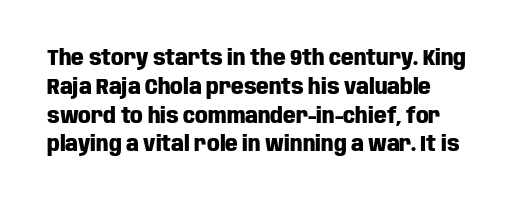
The rows are spaced the way most documents space them. Its strokes are broad and dark, the hallmark of bold type. Posture: upright roman. A bare baseline throughout the passage.
